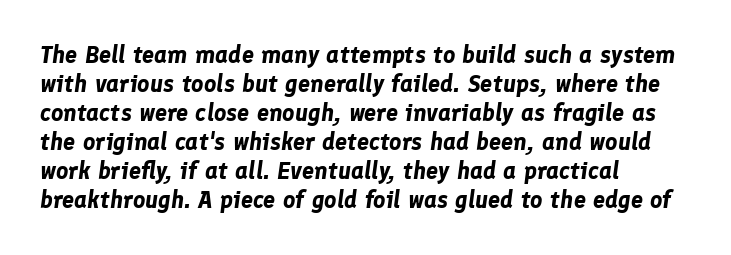
{"italic": "yes", "lean": "right", "slant_degrees": 8, "bold": "yes", "underline": "no", "align": "left", "line_spacing_ratio": 1.21, "letter_spacing": "normal", "letter_spacing_em": 0.0, "glyph_px": 24}
